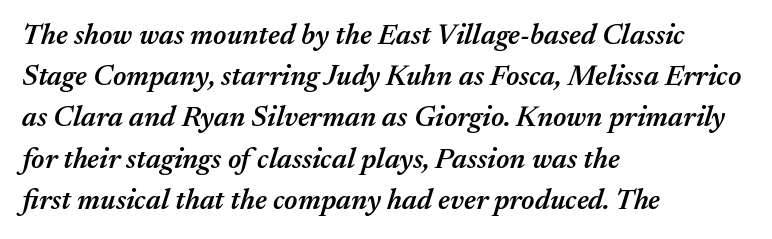
Casual observation: everything's shoved over to the left. Character widths vary here, with narrow letters taking less room than wide ones. A bit beefed up — I'd call it semibold rather than bold. The passage shown leans; its letterforms are oblique. Notice how descenders clear the ascenders below comfortably — that's standard leading.
